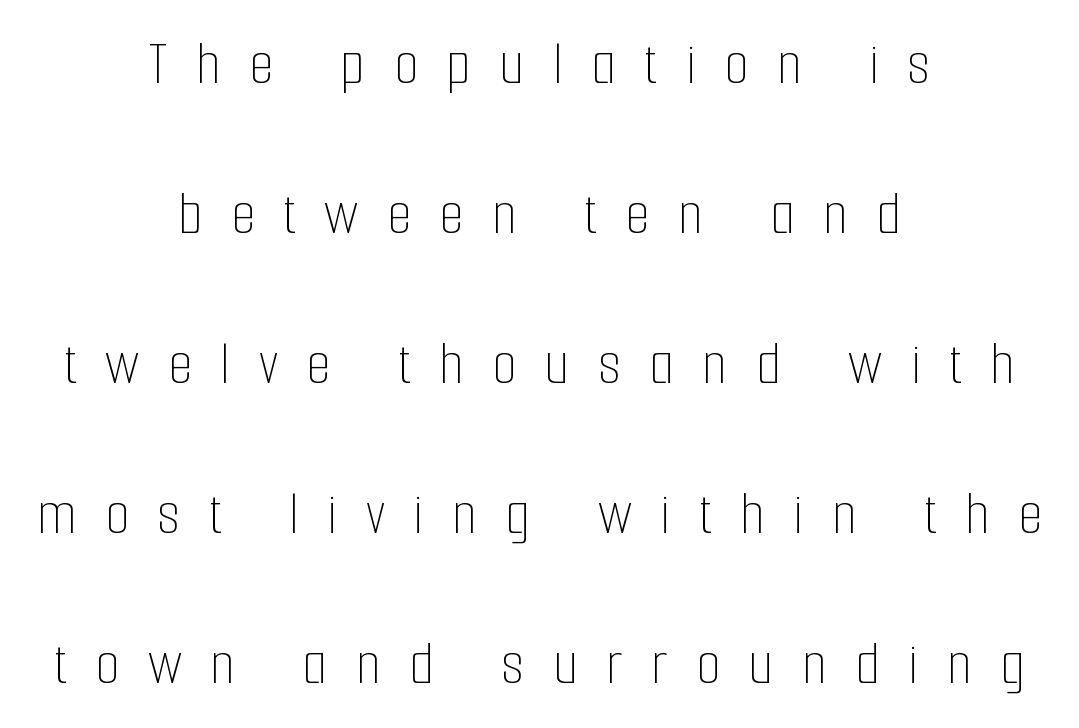
The image shows 63 px thin, condensed type, upright; set centered, loose line spacing (2.38x), unusually wide letter spacing (+0.45 em), not underlined; low stroke contrast and a medium x-height.
